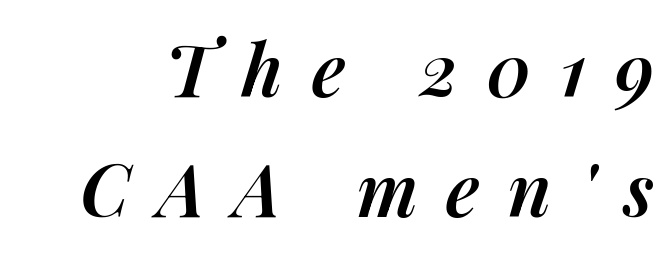
{"italic": "yes", "lean": "right", "slant_degrees": 14, "bold": "semi", "weight": "semibold", "width": "normal", "stroke_contrast": "medium", "x_height": "medium", "monospaced": "no", "underline": "no", "line_spacing": "normal", "line_spacing_ratio": 1.65, "letter_spacing": "wide", "letter_spacing_em": 0.39, "glyph_px": 73}
